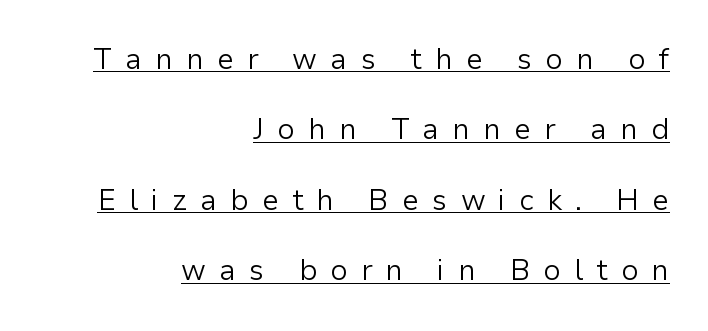
{"serif": "no", "italic": "no", "bold": "no", "weight": "light", "width": "normal", "stroke_contrast": "low", "x_height": "medium", "monospaced": "no", "underline": "yes", "align": "right", "line_spacing": "loose", "line_spacing_ratio": 2.43, "letter_spacing": "wide", "letter_spacing_em": 0.45, "glyph_px": 29}
